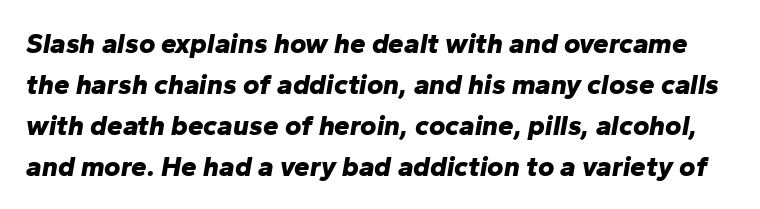
The image shows 28 px bold type, italic (leaning right); set normal line spacing (1.46x), normal letter spacing, not underlined; low stroke contrast and a medium x-height.
